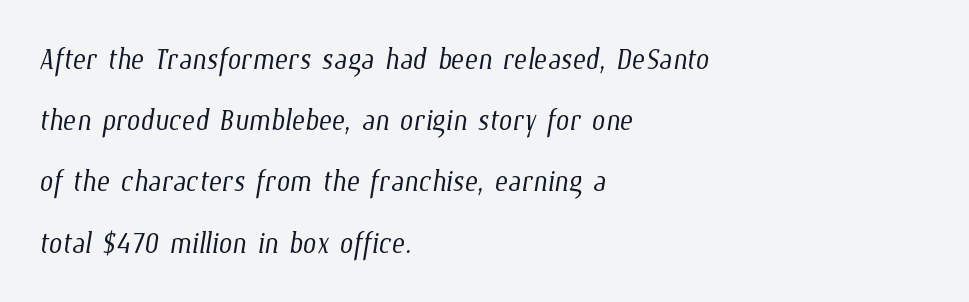
The image shows 39 px light, condensed type; set left-aligned, normal line spacing (1.57x), normal letter spacing, not underlined; low stroke contrast and a medium x-height.
